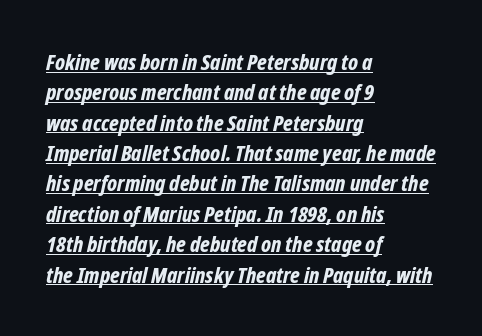
Q: Is the text bold? A: Yes.
Q: Is the text italic (slanted)? A: Yes, it leans right by about 12 degrees.
Q: Is the text underlined? A: Yes.
Q: How is the paragraph aligned? A: Left-aligned.
Q: Is the spacing between letters normal or unusually wide? A: Normal.
Q: Is the spacing between lines tight, normal or loose? A: Normal.
